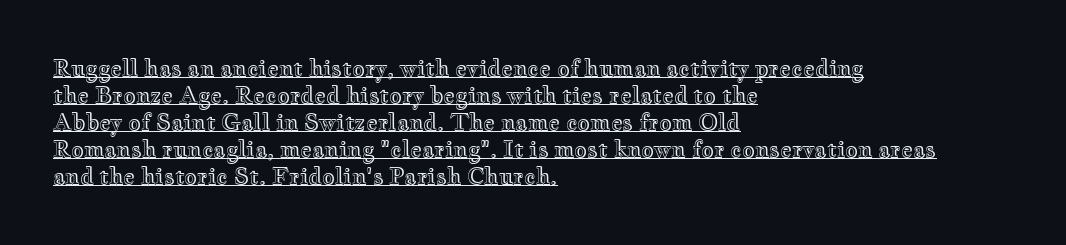
Q: Is the text italic (slanted)? A: No, it is upright.
Q: Is the text underlined? A: Yes.
Q: How is the paragraph aligned? A: Left-aligned.
Q: Is the spacing between letters normal or unusually wide? A: Normal.
